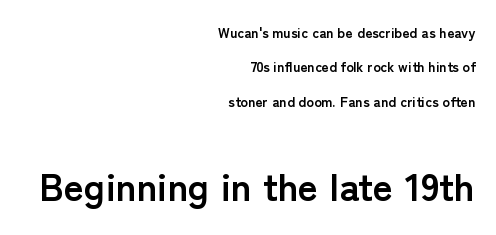
{"serif": "no", "italic": "no", "bold": "yes", "weight": "semibold", "width": "normal", "stroke_contrast": "low", "x_height": "medium", "monospaced": "no", "underline": "no", "align": "right", "line_spacing": "loose", "line_spacing_ratio": 2.45, "letter_spacing": "normal", "letter_spacing_em": 0.0, "larger_block": "second", "size_ratio": 2.79, "glyph_px": 39}
